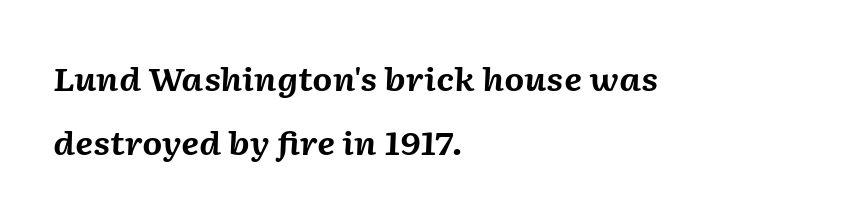
{"italic": "yes", "lean": "right", "slant_degrees": 2, "bold": "yes", "weight": "bold", "width": "normal", "stroke_contrast": "medium", "x_height": "medium", "monospaced": "no", "underline": "no", "align": "left", "line_spacing": "loose", "line_spacing_ratio": 2.0, "letter_spacing": "normal", "letter_spacing_em": 0.0, "glyph_px": 32}
